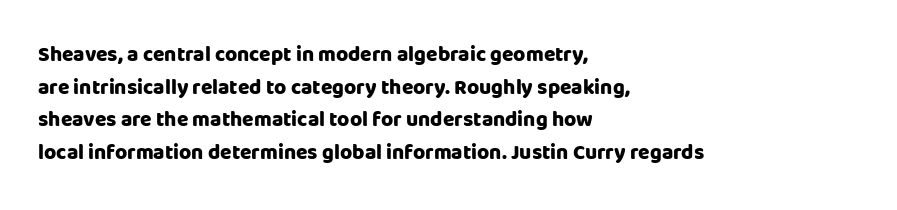
{"italic": "no", "bold": "yes", "underline": "no", "align": "left", "line_spacing": "normal", "line_spacing_ratio": 1.55, "letter_spacing": "normal", "letter_spacing_em": 0.0, "glyph_px": 21}
